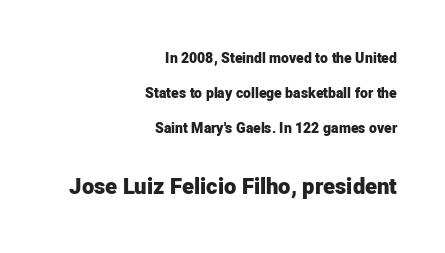
Do the letters lean? They stand straight. Clear beneath every line of the passage. Size hierarchy here favors the trailing block over the leading one. A great deal of white space separates one row of letters from the next.
